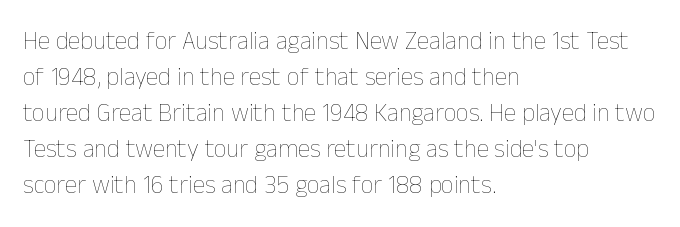
{"italic": "no", "bold": "no", "underline": "no", "align": "left", "line_spacing": "normal", "line_spacing_ratio": 1.44, "letter_spacing": "normal", "letter_spacing_em": 0.0, "glyph_px": 25}
